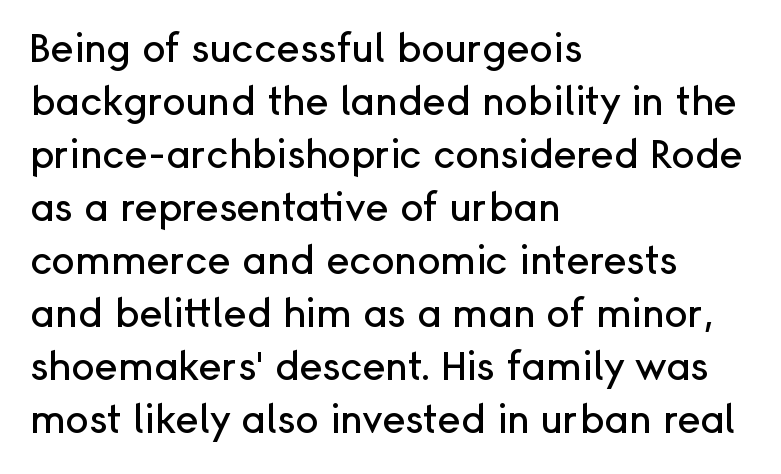
Q: Is the text italic (slanted)? A: No, it is upright.
Q: Is the typeface a serif or a sans-serif typeface? A: Sans-serif.
Q: Is the text underlined? A: No.
Q: How is the paragraph aligned? A: Left-aligned.
Q: Is the spacing between letters normal or unusually wide? A: Normal.
Q: Is the spacing between lines tight, normal or loose? A: Normal.
Q: Width (condensed, normal, or wide)? A: Normal.
Q: Stroke contrast? A: Low.
Q: x-height? A: Medium.
Q: Monospaced? A: No.
